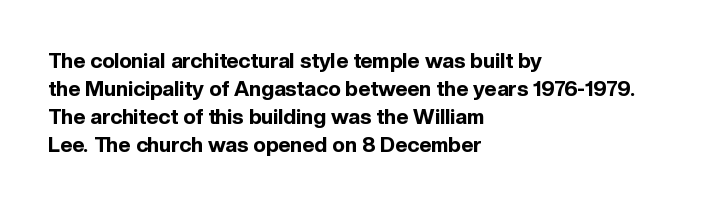
Style check: upright. Reading down the block, your eye returns to a fixed left position each line. This rendering leaves character spacing at its baseline value. Check under the words: just untouched page.
